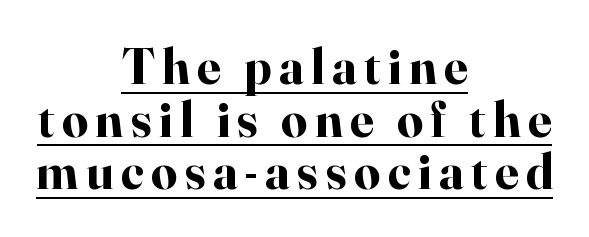
This is roman type, the default non-slanted kind. Yep, those are serifs on the letters. Notice how descenders almost collide with the ascenders below — that's tight leading. The whitespace from short lines is split evenly between both sides. In terms of weight, the rendering is a true, heavy bold.
